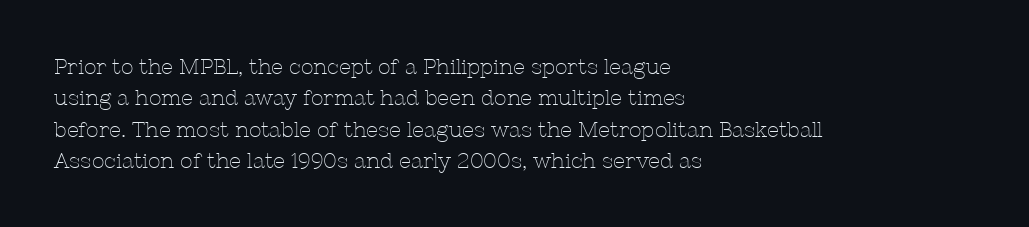
{"italic": "no", "bold": "no", "underline": "no", "align": "left", "line_spacing": "normal", "line_spacing_ratio": 1.49, "letter_spacing": "normal", "letter_spacing_em": 0.0, "glyph_px": 21}
